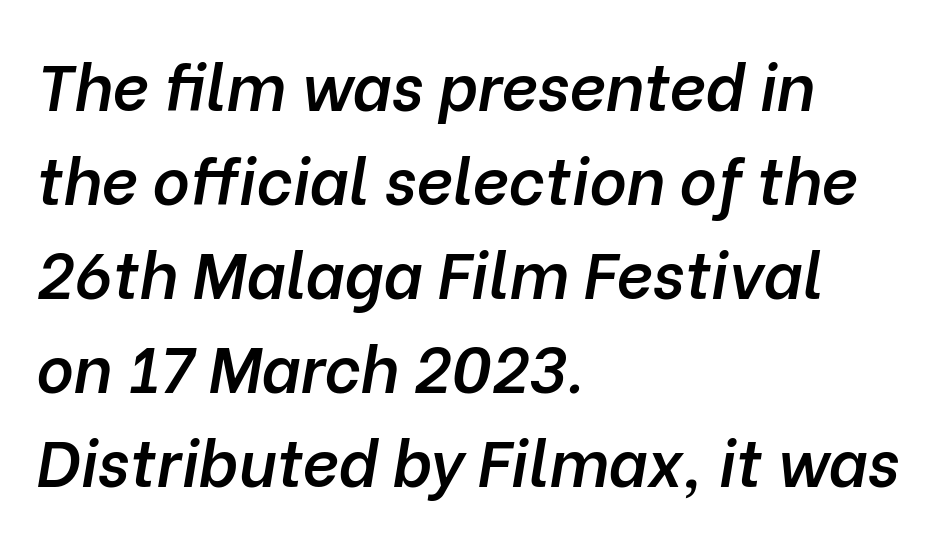
{"italic": "yes", "lean": "right", "slant_degrees": 10, "bold": "semi", "weight": "semibold", "width": "normal", "stroke_contrast": "low", "x_height": "medium", "monospaced": "no", "underline": "no", "align": "left", "line_spacing": "normal", "line_spacing_ratio": 1.47, "letter_spacing": "normal", "letter_spacing_em": 0.0, "glyph_px": 64}
